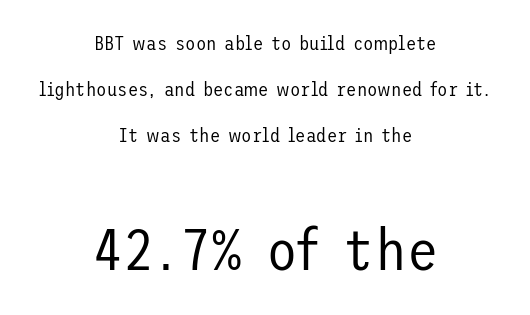
{"serif": "no", "italic": "no", "bold": "no", "weight": "regular", "width": "normal", "stroke_contrast": "low", "x_height": "medium", "underline": "no", "align": "center", "line_spacing": "loose", "line_spacing_ratio": 2.41, "letter_spacing": "normal", "letter_spacing_em": 0.0, "larger_block": "second", "size_ratio": 3.05, "glyph_px": 58}
